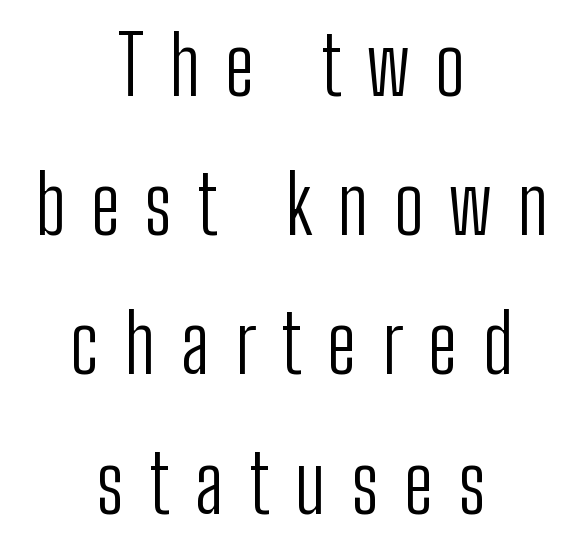
The words here are not underlined. Is there any slant? The stems are plumb. The glyphs in this specimen are sans serif. Compared with a typical body face, this is equally light or lighter still. Proportional: the letters do not fall into vertical columns. This sample uses expanded letter spacing, leaving extra air between glyphs.
